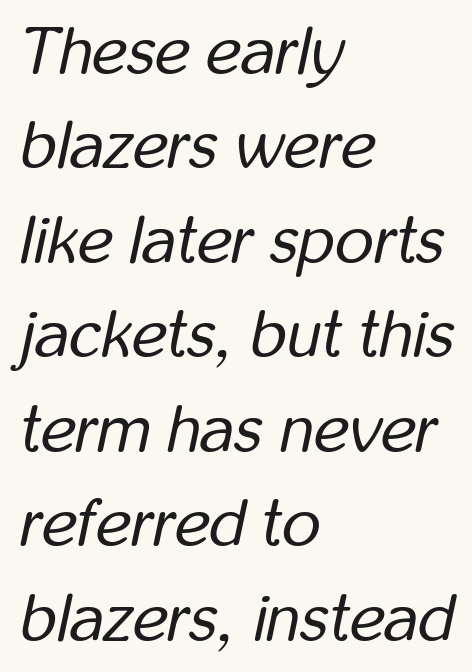
{"italic": "yes", "lean": "right", "slant_degrees": 12, "bold": "no", "weight": "regular", "width": "condensed", "stroke_contrast": "low", "x_height": "medium", "monospaced": "no", "underline": "no", "align": "left", "line_spacing": "normal", "line_spacing_ratio": 1.41, "letter_spacing": "normal", "letter_spacing_em": 0.0, "glyph_px": 67}
